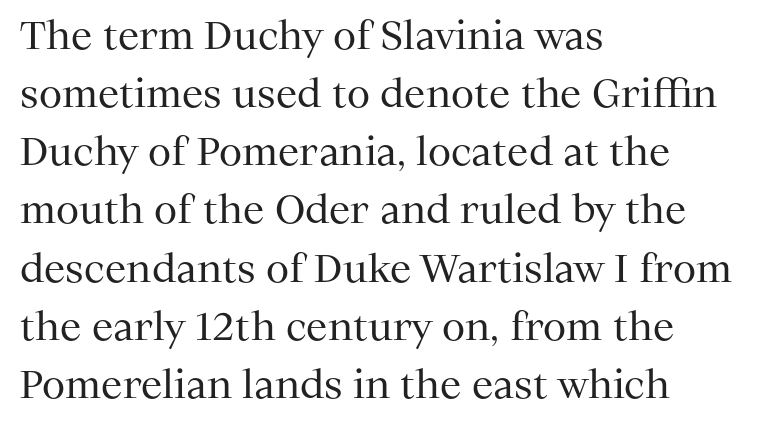
Observe the ordinary spacing: letters are neighbours, not strangers. Posture: vertical. Is there much room between lines? A standard amount, neither cramped nor airy. The letters look calm and open, with moderate or lighter stems. Character widths vary here, with narrow letters taking less room than wide ones.
